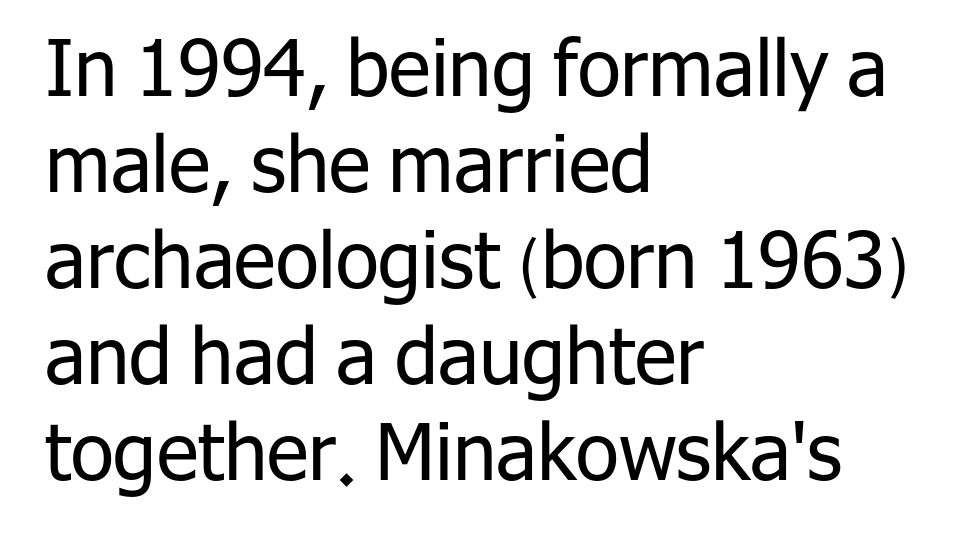
The image shows 78 px regular-weight sans-serif type, upright; set left-aligned, line spacing 1.23x, normal letter spacing, not underlined; low stroke contrast and a medium x-height.
